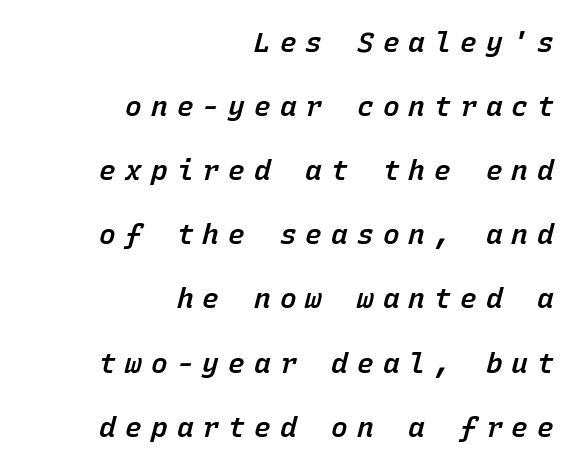
{"italic": "yes", "lean": "right", "slant_degrees": 15, "bold": "semi", "weight": "semibold", "width": "normal", "stroke_contrast": "low", "x_height": "medium", "monospaced": "yes", "underline": "no", "align": "right", "line_spacing": "loose", "line_spacing_ratio": 2.29, "letter_spacing": "wide", "letter_spacing_em": 0.32, "glyph_px": 28}
